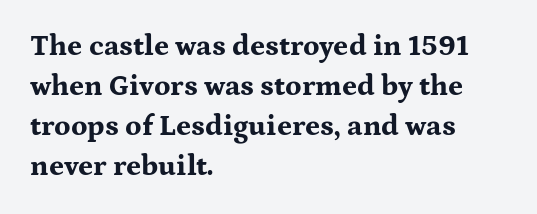
The image shows 29 px bold, wide serif type, upright; set left-aligned, normal line spacing (1.38x), normal letter spacing, not underlined; medium stroke contrast and a medium x-height.
